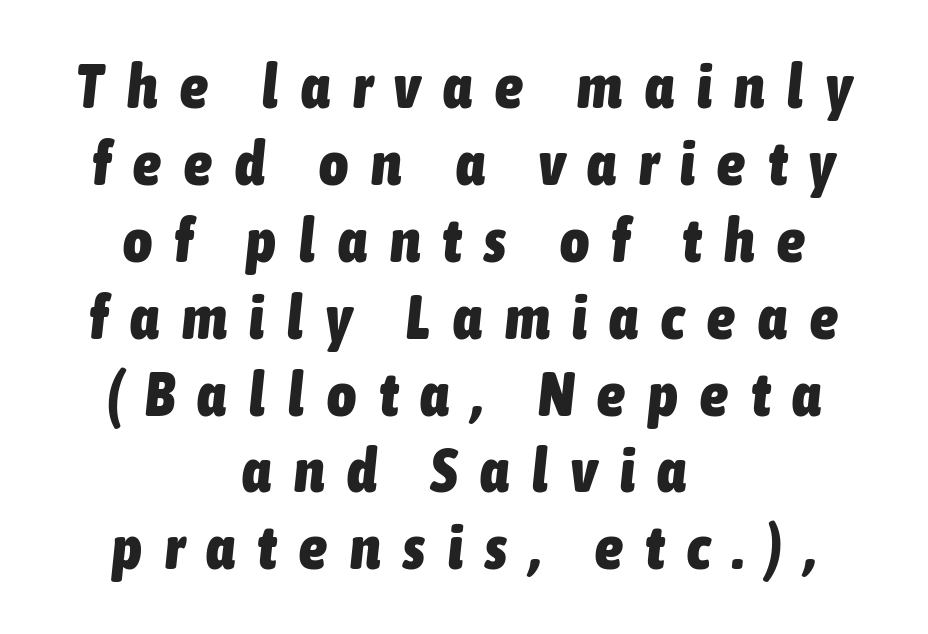
Q: Is the text bold? A: Yes.
Q: Is the text italic (slanted)? A: Yes, it leans right by about 6 degrees.
Q: Is the text underlined? A: No.
Q: How is the paragraph aligned? A: Centered.
Q: Is the spacing between letters normal or unusually wide? A: Unusually wide.
Q: Width (condensed, normal, or wide)? A: Condensed.
Q: Stroke contrast? A: Low.
Q: x-height? A: Medium.
Q: Monospaced? A: No.
